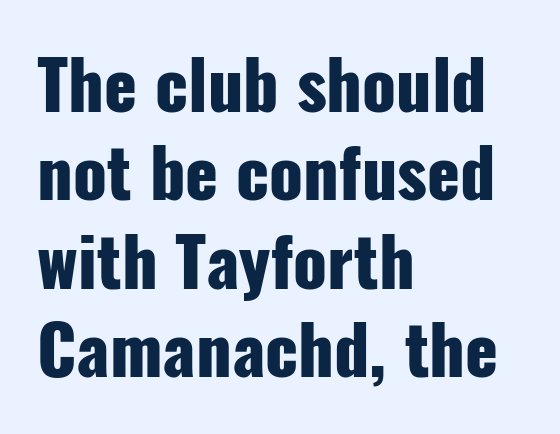
{"serif": "no", "italic": "no", "bold": "yes", "weight": "heavy", "width": "condensed", "stroke_contrast": "low", "x_height": "medium", "monospaced": "no", "underline": "no", "align": "left", "line_spacing": "normal", "line_spacing_ratio": 1.3, "letter_spacing": "normal", "letter_spacing_em": 0.0, "glyph_px": 68}
